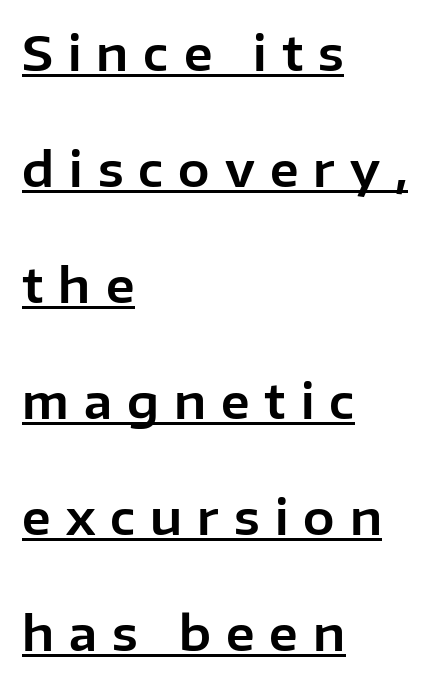
The image shows 47 px sans-serif type, upright; set left-aligned, loose line spacing (2.47x), unusually wide letter spacing (+0.32 em), underlined; low stroke contrast and a medium x-height.
